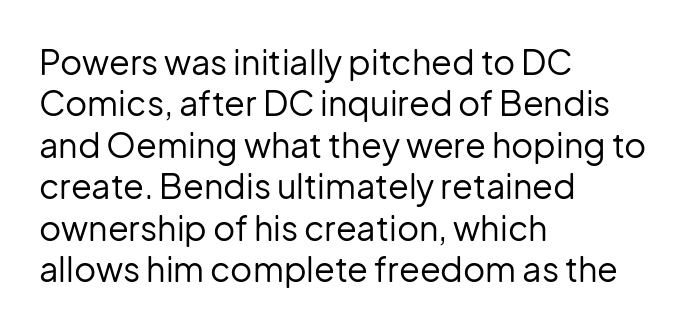
Q: Is the text bold? A: No.
Q: Is the text italic (slanted)? A: No, it is upright.
Q: Is the typeface a serif or a sans-serif typeface? A: Sans-serif.
Q: Is the text underlined? A: No.
Q: How is the paragraph aligned? A: Left-aligned.
Q: Is the spacing between letters normal or unusually wide? A: Normal.
Q: Width (condensed, normal, or wide)? A: Normal.
Q: Stroke contrast? A: Low.
Q: x-height? A: Medium.
Q: Monospaced? A: No.
